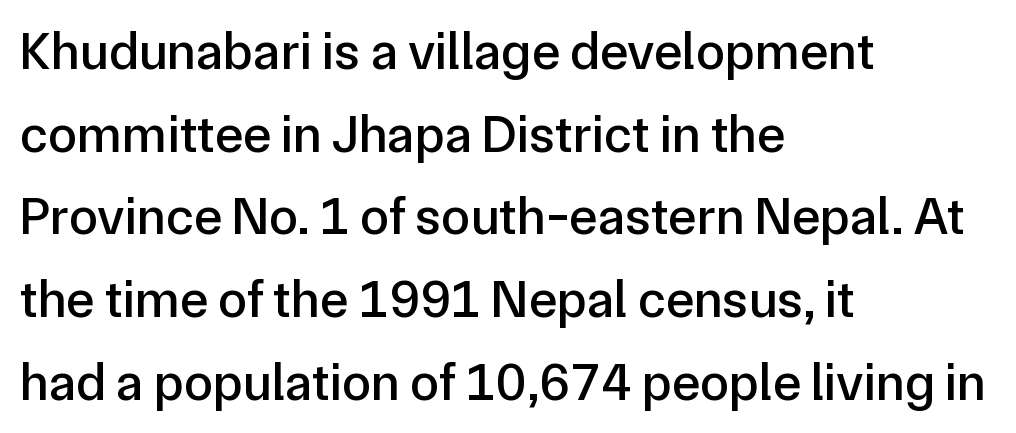
{"serif": "no", "italic": "no", "width": "normal", "stroke_contrast": "low", "x_height": "medium", "monospaced": "no", "underline": "no", "align": "left", "line_spacing": "normal", "line_spacing_ratio": 1.56, "letter_spacing": "normal", "letter_spacing_em": 0.0, "glyph_px": 53}
